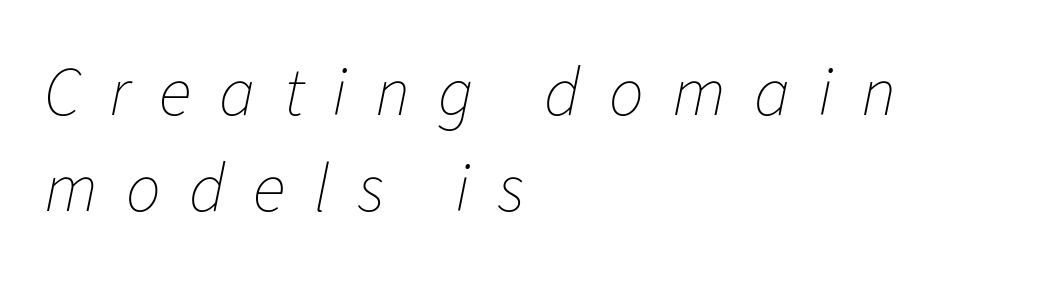
Q: Is the text bold? A: No.
Q: Is the text italic (slanted)? A: Yes, it leans right by about 11 degrees.
Q: Is the text underlined? A: No.
Q: How is the paragraph aligned? A: Left-aligned.
Q: Is the spacing between letters normal or unusually wide? A: Unusually wide.
Q: Is the spacing between lines tight, normal or loose? A: Normal.
Q: Width (condensed, normal, or wide)? A: Normal.
Q: Stroke contrast? A: Low.
Q: x-height? A: Medium.
Q: Monospaced? A: No.
